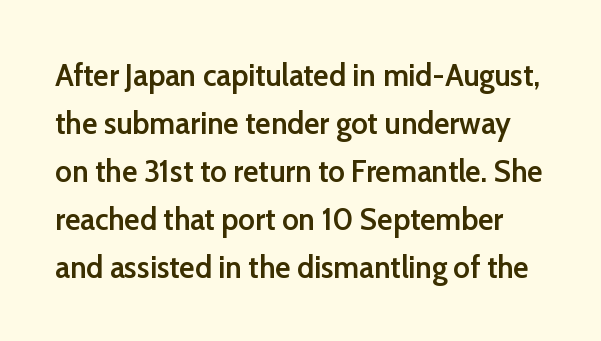
Q: Is the text bold? A: Semi-bold.
Q: Is the text italic (slanted)? A: No, it is upright.
Q: Is the typeface a serif or a sans-serif typeface? A: Sans-serif.
Q: Is the text underlined? A: No.
Q: Is the spacing between letters normal or unusually wide? A: Normal.
Q: Is the spacing between lines tight, normal or loose? A: Normal.
Q: Width (condensed, normal, or wide)? A: Normal.
Q: Stroke contrast? A: Low.
Q: x-height? A: Medium.
Q: Monospaced? A: No.
